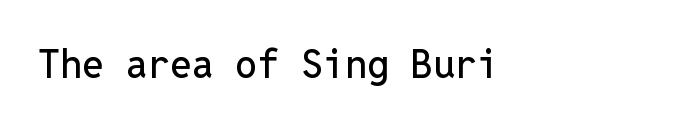
{"serif": "no", "italic": "no", "width": "normal", "stroke_contrast": "low", "x_height": "medium", "monospaced": "yes", "underline": "no", "letter_spacing": "normal", "letter_spacing_em": 0.0, "glyph_px": 39}
